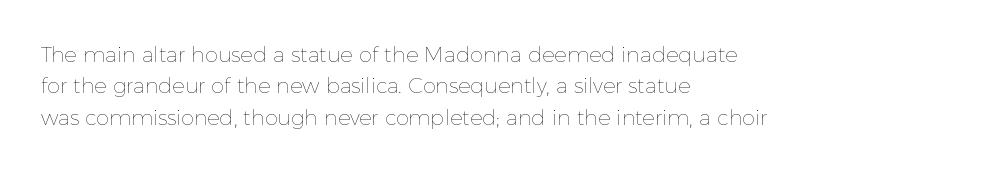
Q: Is the text bold? A: No.
Q: Is the text italic (slanted)? A: No, it is upright.
Q: Is the text underlined? A: No.
Q: How is the paragraph aligned? A: Left-aligned.
Q: Is the spacing between letters normal or unusually wide? A: Normal.
Q: Is the spacing between lines tight, normal or loose? A: Normal.
